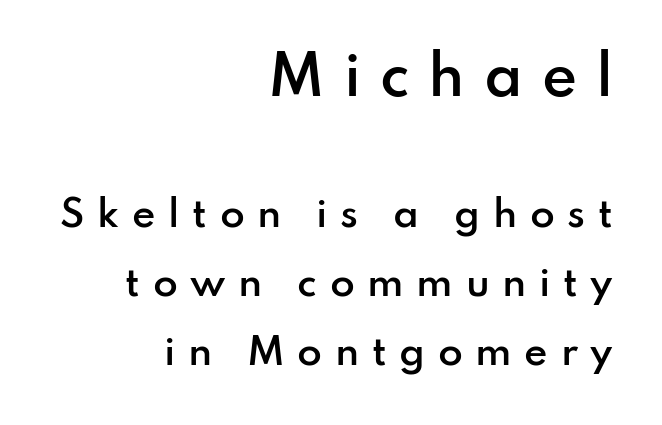
{"serif": "no", "italic": "no", "bold": "semi", "weight": "semibold", "width": "normal", "stroke_contrast": "low", "x_height": "small", "monospaced": "no", "underline": "no", "align": "right", "line_spacing": "loose", "line_spacing_ratio": 1.92, "letter_spacing": "wide", "letter_spacing_em": 0.35, "larger_block": "first", "size_ratio": 1.5, "glyph_px": 54}
